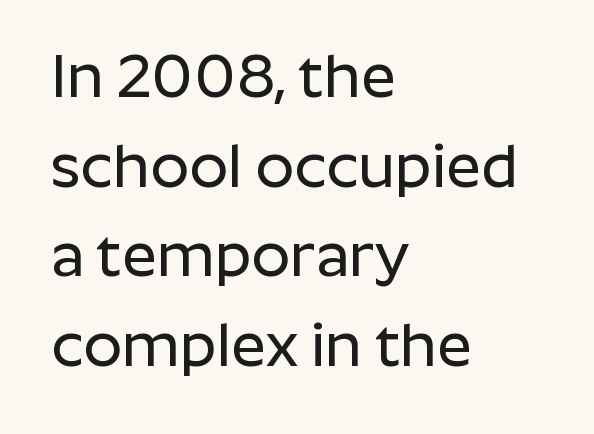
Q: Is the text italic (slanted)? A: No, it is upright.
Q: Is the typeface a serif or a sans-serif typeface? A: Sans-serif.
Q: Is the text underlined? A: No.
Q: How is the paragraph aligned? A: Left-aligned.
Q: Is the spacing between letters normal or unusually wide? A: Normal.
Q: Is the spacing between lines tight, normal or loose? A: Normal.
Q: Width (condensed, normal, or wide)? A: Normal.
Q: Stroke contrast? A: Low.
Q: x-height? A: Medium.
Q: Monospaced? A: No.
